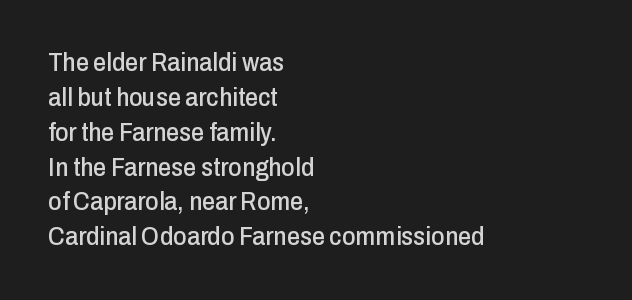
Q: Is the text italic (slanted)? A: No, it is upright.
Q: Is the text underlined? A: No.
Q: How is the paragraph aligned? A: Left-aligned.
Q: Is the spacing between letters normal or unusually wide? A: Normal.
Q: Is the spacing between lines tight, normal or loose? A: Normal.
